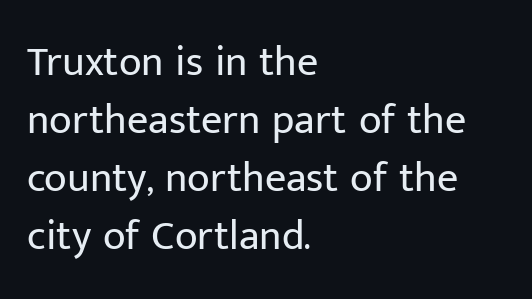
The image shows 42 px regular-weight sans-serif type, upright; set left-aligned, normal line spacing (1.38x), normal letter spacing, not underlined; low stroke contrast and a medium x-height.
